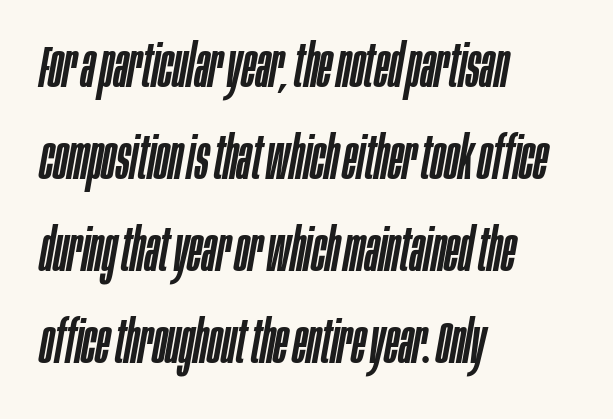
The image shows 59 px condensed type, italic (leaning right); set left-aligned, normal line spacing (1.56x), normal letter spacing, not underlined; low stroke contrast and a large x-height.
